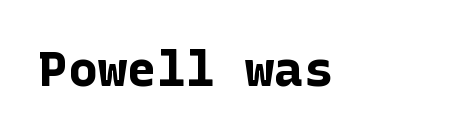
Q: Is the text bold? A: Yes.
Q: Is the text italic (slanted)? A: No, it is upright.
Q: Is the typeface a serif or a sans-serif typeface? A: Sans-serif.
Q: Is the text underlined? A: No.
Q: Is the spacing between letters normal or unusually wide? A: Normal.
Q: Width (condensed, normal, or wide)? A: Normal.
Q: Stroke contrast? A: Low.
Q: x-height? A: Medium.
